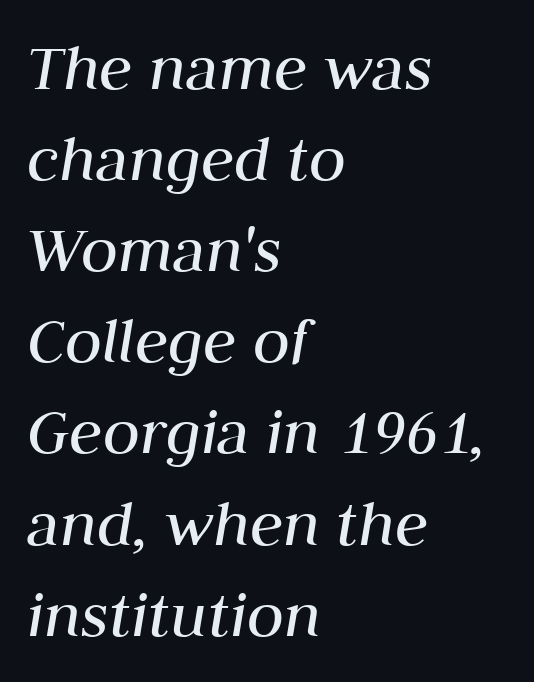
A typesetter would call this proportional, since set widths differ per character. The setting favours the left margin, as ordinary paragraphs usually do. Lines of text with bare space underneath. Is there much room between lines? A standard amount, neither cramped nor airy.
